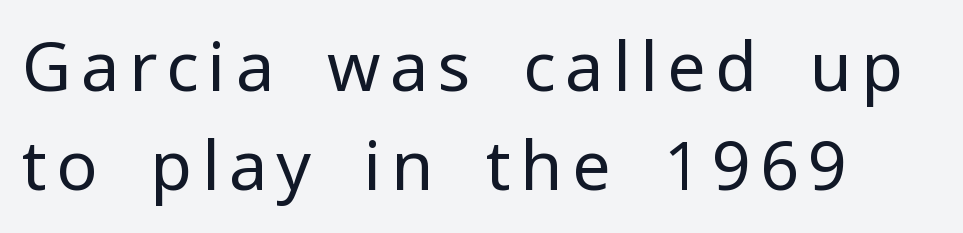
The image shows 68 px regular-weight sans-serif type, upright; set left-aligned, normal line spacing (1.46x), not underlined; low stroke contrast and a medium x-height.
